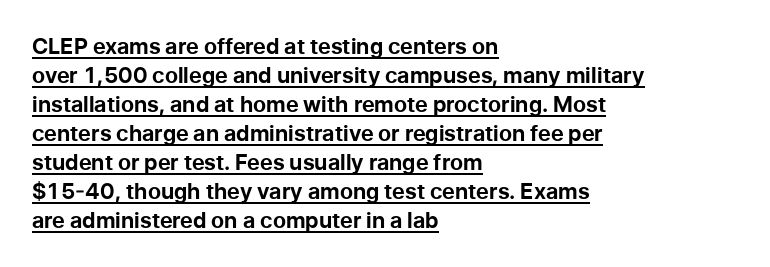
{"italic": "no", "bold": "yes", "underline": "yes", "align": "left", "line_spacing": "normal", "line_spacing_ratio": 1.32, "letter_spacing": "normal", "letter_spacing_em": 0.0, "glyph_px": 22}
